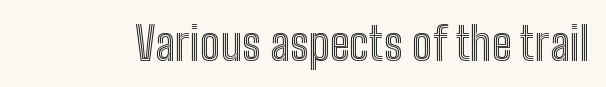
The face used here is rendered with its standard letterfit. The space beneath each line is pristine and unruled. You can tell it's not italic because the verticals are truly vertical. You could not count columns in this text — the font is proportionally spaced.
